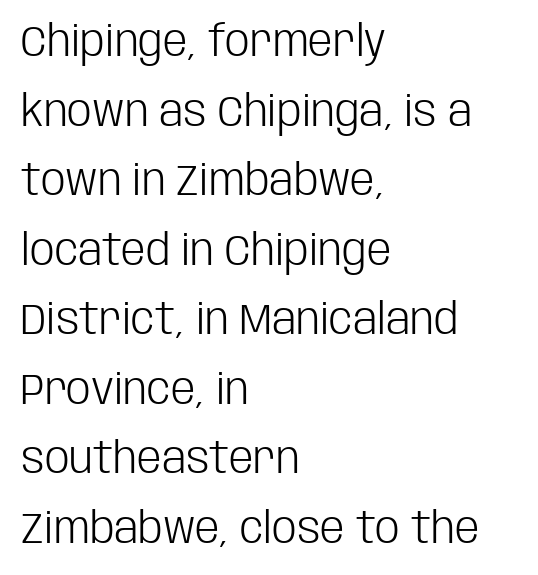
Q: Is the text bold? A: No.
Q: Is the text italic (slanted)? A: No, it is upright.
Q: Is the typeface a serif or a sans-serif typeface? A: Sans-serif.
Q: Is the text underlined? A: No.
Q: How is the paragraph aligned? A: Left-aligned.
Q: Is the spacing between letters normal or unusually wide? A: Normal.
Q: Is the spacing between lines tight, normal or loose? A: Normal.
Q: Width (condensed, normal, or wide)? A: Condensed.
Q: Stroke contrast? A: Low.
Q: x-height? A: Large.
Q: Monospaced? A: No.
